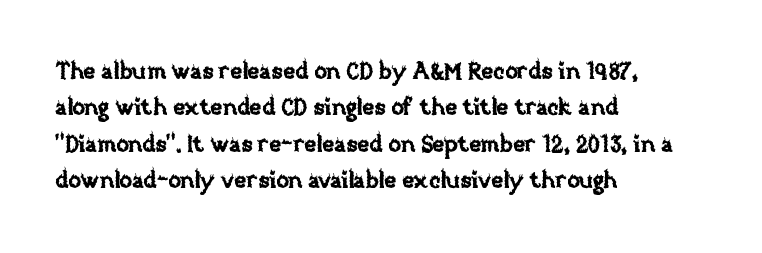
Style check: upright. Honestly, the letter spacing is just normal — you wouldn't notice it. Short and long lines alike share a common starting point at left. Any mark beneath the type? The region is blank. Interline gaps are of average width in this sample.
